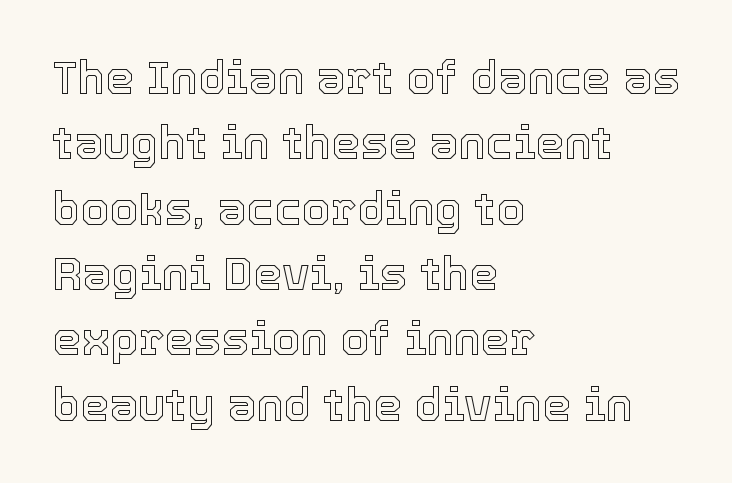
Q: Is the text italic (slanted)? A: No, it is upright.
Q: Is the text underlined? A: No.
Q: How is the paragraph aligned? A: Left-aligned.
Q: Is the spacing between letters normal or unusually wide? A: Normal.
Q: Is the spacing between lines tight, normal or loose? A: Normal.
Q: Width (condensed, normal, or wide)? A: Normal.
Q: x-height? A: Medium.
Q: Monospaced? A: No.
